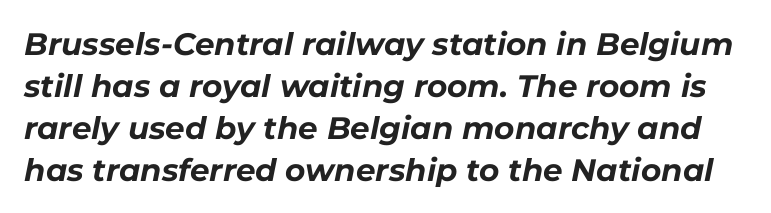
The image shows 31 px bold type, italic (leaning right); set normal line spacing (1.35x), normal letter spacing, not underlined; low stroke contrast and a medium x-height.
